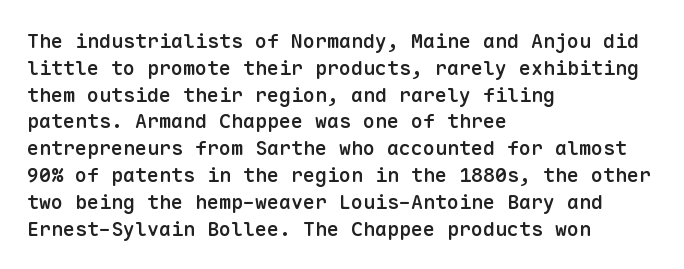
{"italic": "no", "bold": "semi", "underline": "no", "align": "left", "line_spacing": "normal", "line_spacing_ratio": 1.34, "letter_spacing": "normal", "letter_spacing_em": 0.0, "glyph_px": 20}
